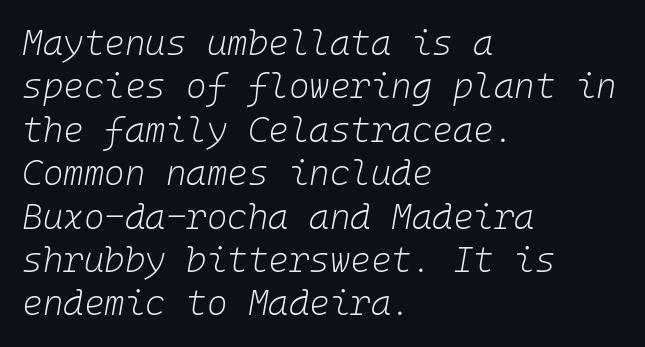
{"italic": "yes", "lean": "right", "slant_degrees": 10, "bold": "no", "weight": "light", "width": "normal", "stroke_contrast": "low", "x_height": "medium", "monospaced": "yes", "underline": "no", "align": "left", "line_spacing_ratio": 1.24, "letter_spacing": "normal", "letter_spacing_em": 0.0, "glyph_px": 35}
